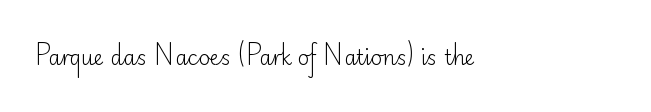
{"italic": "no", "bold": "no", "underline": "no", "letter_spacing": "normal", "letter_spacing_em": 0.0, "glyph_px": 20}
